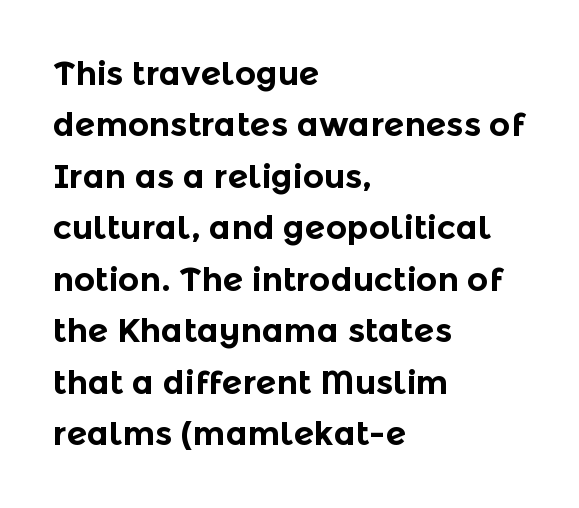
The image shows 33 px bold sans-serif type, upright; set left-aligned, normal line spacing (1.56x), normal letter spacing, not underlined; a medium x-height.
